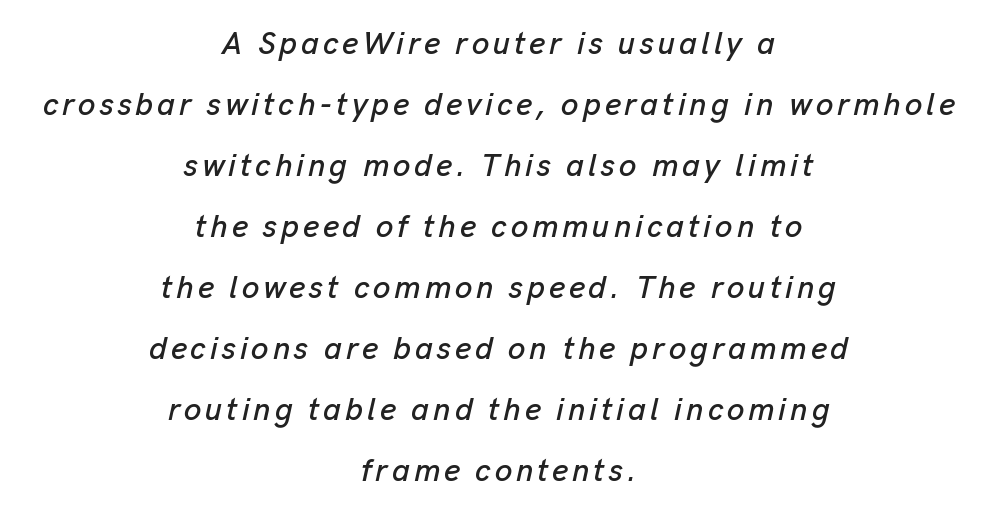
The image shows 31 px text type, italic (leaning right); set centered, loose line spacing (1.97x), not underlined; low stroke contrast and a medium x-height.
